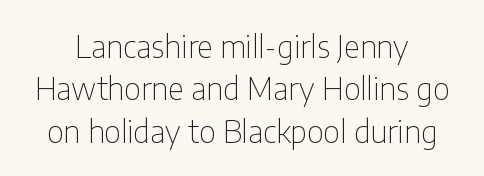
Q: Is the text bold? A: No.
Q: Is the text italic (slanted)? A: No, it is upright.
Q: Is the typeface a serif or a sans-serif typeface? A: Sans-serif.
Q: Is the text underlined? A: No.
Q: Is the spacing between letters normal or unusually wide? A: Normal.
Q: Is the spacing between lines tight, normal or loose? A: Normal.
Q: Width (condensed, normal, or wide)? A: Condensed.
Q: Stroke contrast? A: Low.
Q: x-height? A: Medium.
Q: Monospaced? A: No.
